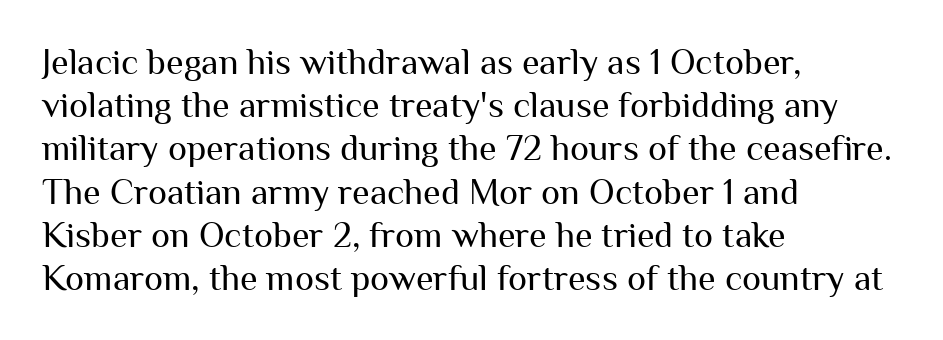
The image shows 36 px regular-weight sans-serif type, upright; set left-aligned, line spacing 1.2x, normal letter spacing, not underlined; medium stroke contrast and a medium x-height.
